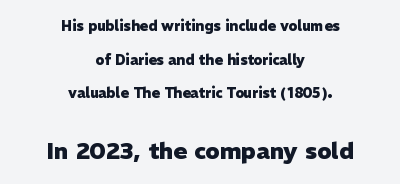
Pretty heavy lettering here — definitely bold. Does the leading feel generous? Absolutely, it's lavish. Posture: upright roman. In terms of letterspacing, this is plain default setting. One-word summary of the alignment: center.
